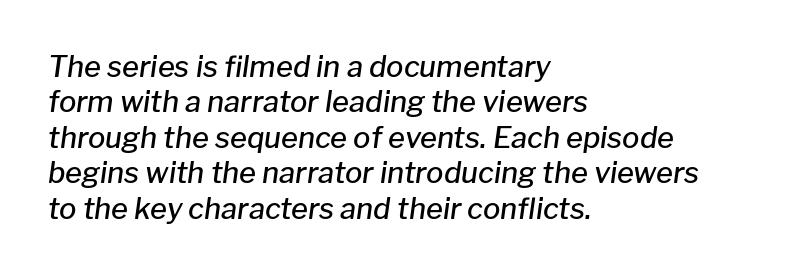
Q: Is the text bold? A: Semi-bold.
Q: Is the text italic (slanted)? A: Yes, it leans right by about 8 degrees.
Q: Is the text underlined? A: No.
Q: How is the paragraph aligned? A: Left-aligned.
Q: Is the spacing between letters normal or unusually wide? A: Normal.
Q: Width (condensed, normal, or wide)? A: Normal.
Q: Stroke contrast? A: Low.
Q: x-height? A: Medium.
Q: Monospaced? A: No.
